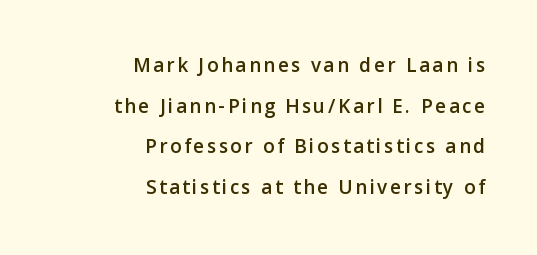
The image shows 21 px text type, upright; set right-aligned, loose line spacing (1.93x), not underlined.
